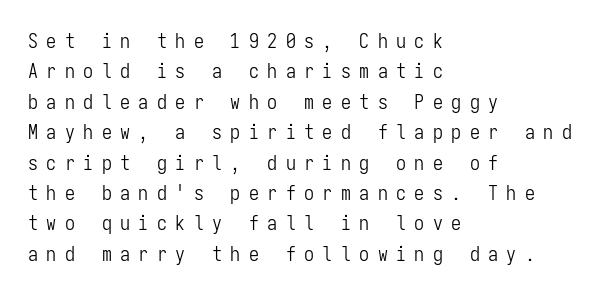
{"italic": "no", "bold": "no", "underline": "no", "align": "left", "line_spacing": "normal", "line_spacing_ratio": 1.52, "letter_spacing": "wide", "letter_spacing_em": 0.42, "glyph_px": 20}
